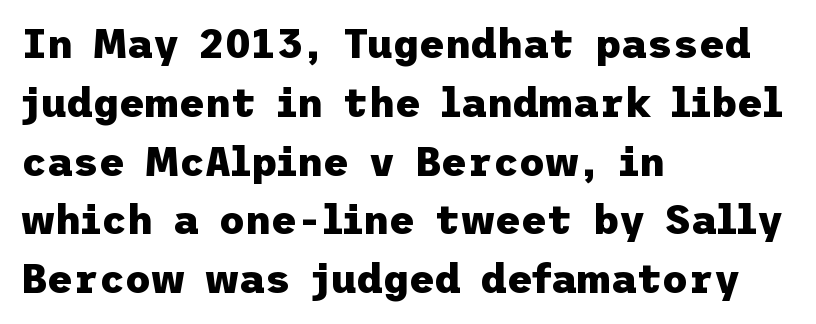
Q: Is the text bold? A: Yes.
Q: Is the text italic (slanted)? A: No, it is upright.
Q: Is the typeface a serif or a sans-serif typeface? A: Sans-serif.
Q: Is the text underlined? A: No.
Q: How is the paragraph aligned? A: Left-aligned.
Q: Is the spacing between letters normal or unusually wide? A: Normal.
Q: Is the spacing between lines tight, normal or loose? A: Normal.
Q: Width (condensed, normal, or wide)? A: Normal.
Q: Stroke contrast? A: Low.
Q: x-height? A: Medium.
